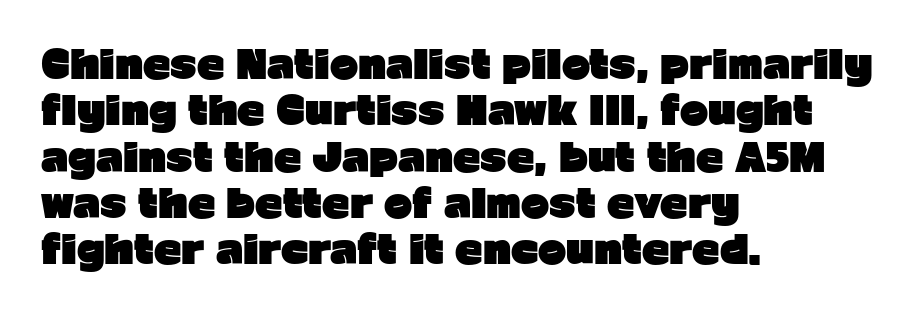
Q: Is the text bold? A: Yes.
Q: Is the text italic (slanted)? A: No, it is upright.
Q: Is the typeface a serif or a sans-serif typeface? A: Sans-serif.
Q: Is the text underlined? A: No.
Q: How is the paragraph aligned? A: Left-aligned.
Q: Is the spacing between letters normal or unusually wide? A: Normal.
Q: Width (condensed, normal, or wide)? A: Normal.
Q: Stroke contrast? A: Low.
Q: x-height? A: Medium.
Q: Monospaced? A: No.
